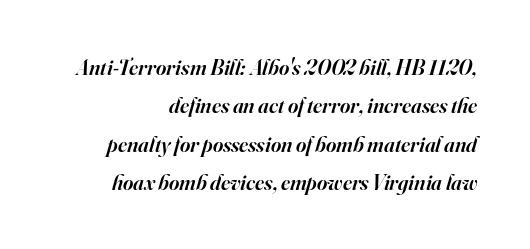
Italic? Definitely — the glyphs are oblique. Nobody drew a line under any word here. Spacing between characters is what you'd get straight out of the box. Caption: semibold face, moderately heavy strokes.
